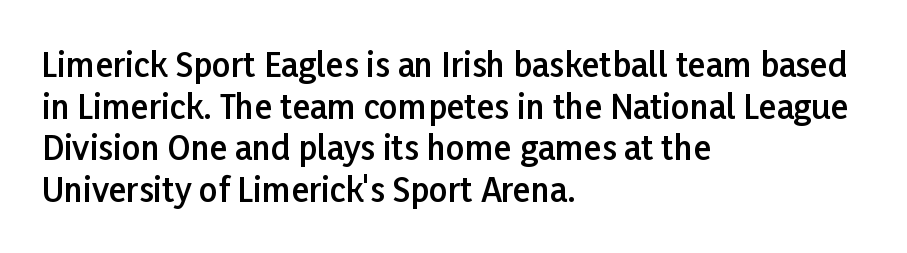
Characters remain perfectly vertical along every line. Inter-character spacing is left at the font's built-in metrics. Regarding leading, the lines here are spaced in the standard way. To sum up the face: it is a sans, with no serifs. Looks like regular typesetting: each glyph gets only the width it needs.
